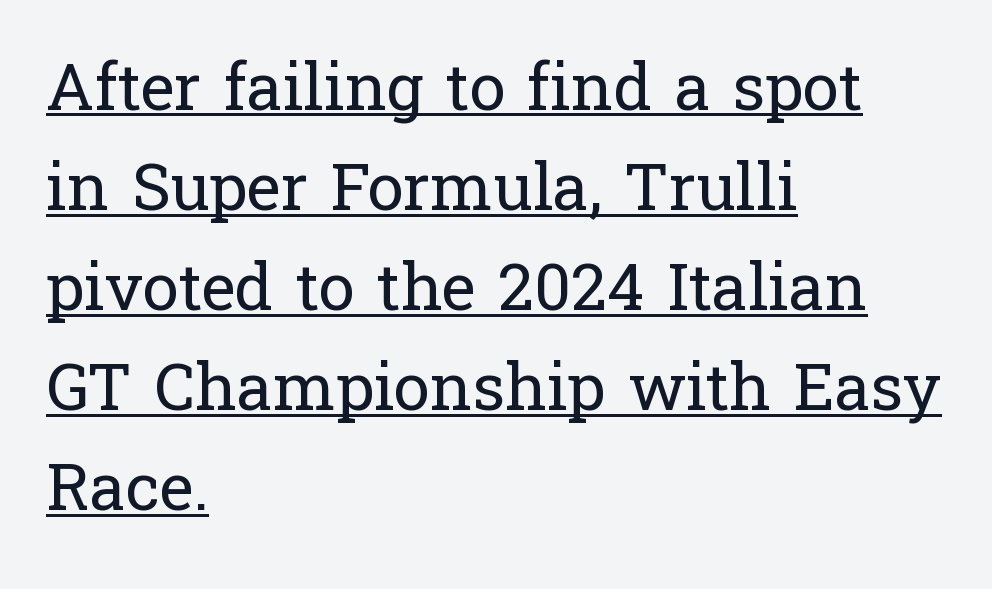
The typeface has the unassuming heft of standard copy or less. The letters carry serifs — small finishing strokes at the ends of their stems. The rag falls on the right side of this text block. The passage shown is typed in a proportional face where columns would drift. This is the regular roman posture of the typeface.
